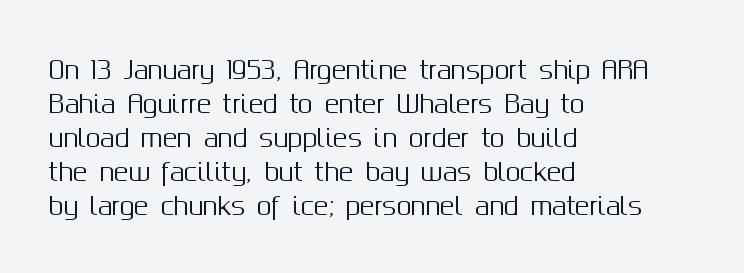
{"italic": "no", "underline": "no", "align": "left", "line_spacing": "normal", "line_spacing_ratio": 1.42, "letter_spacing": "normal", "letter_spacing_em": 0.0, "glyph_px": 24}
